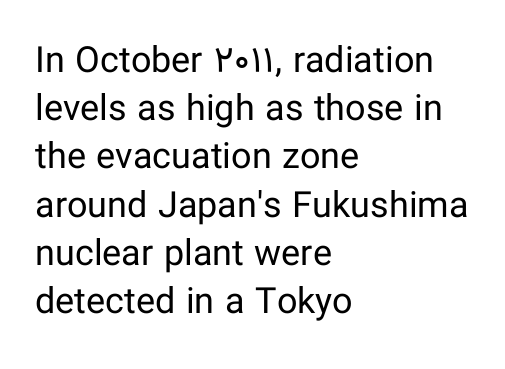
Unmarked baselines from the first word to the last. You could call the tracking neutral — neither tight nor loose. Is this a fixed-width face? No — the glyphs have proportional, varying widths. The strokes are not fattened; the text isn't bold. Style check: upright.
